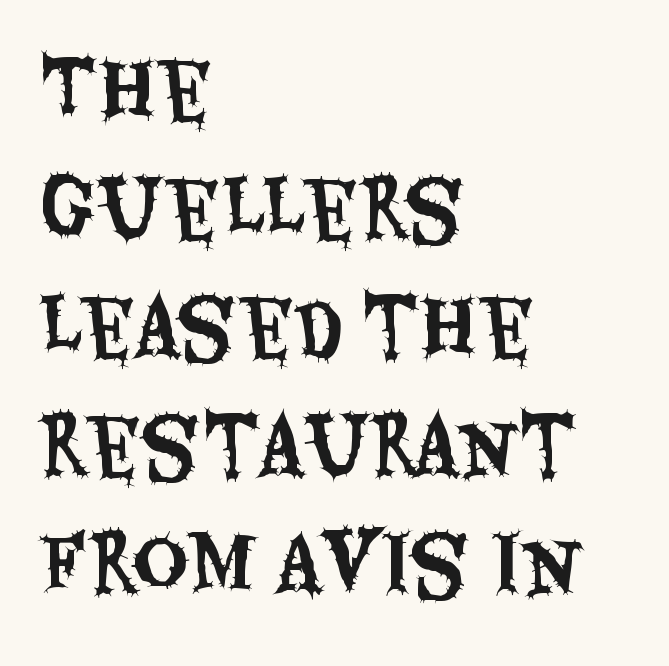
The image shows 76 px condensed sans-serif type, upright; set left-aligned, normal line spacing (1.56x), normal letter spacing, not underlined; medium stroke contrast and a large x-height.
